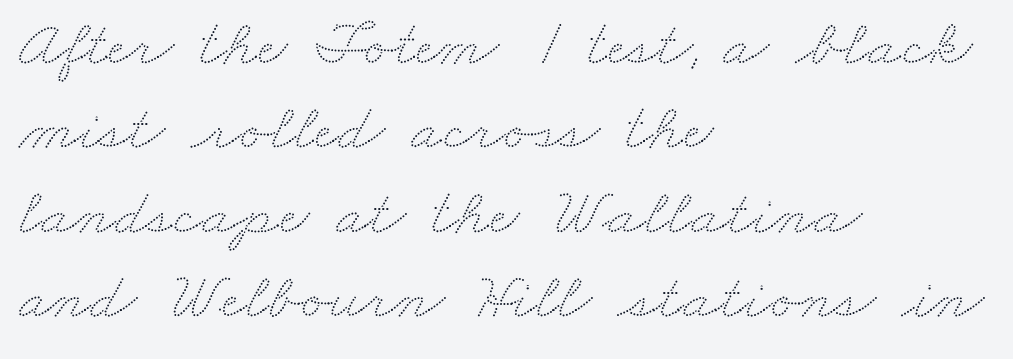
Where is the straight margin? On the left. Rule under the text: the space is simply empty. This sample uses plain, unmodified letter spacing. Rows of type keep a routine distance in the vertical direction.
